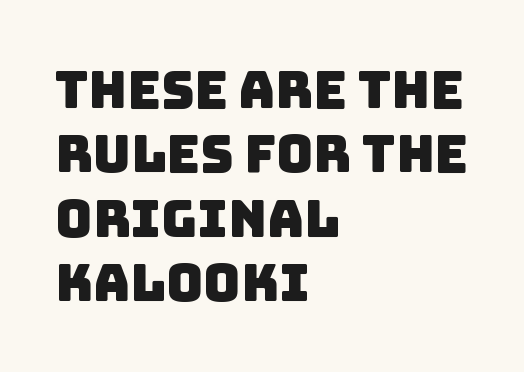
{"serif": "no", "width": "normal", "stroke_contrast": "low", "x_height": "large", "monospaced": "no", "underline": "no", "align": "left", "line_spacing": "normal", "line_spacing_ratio": 1.26, "letter_spacing": "normal", "letter_spacing_em": 0.0, "glyph_px": 51}
